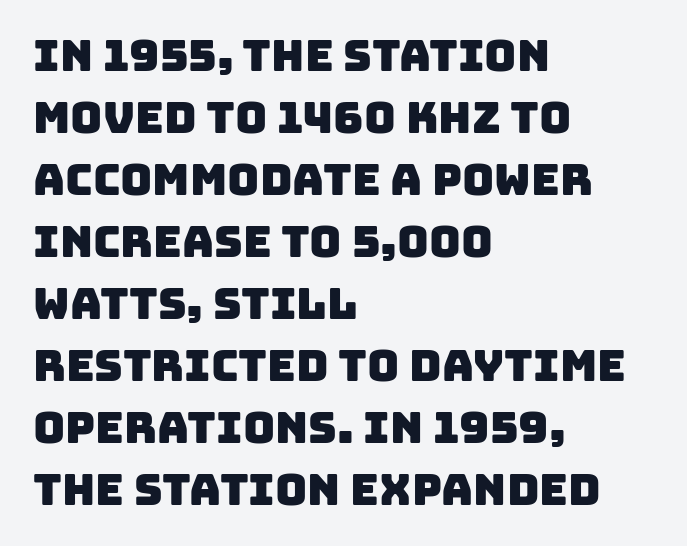
Q: Is the typeface a serif or a sans-serif typeface? A: Sans-serif.
Q: Is the text underlined? A: No.
Q: How is the paragraph aligned? A: Left-aligned.
Q: Is the spacing between letters normal or unusually wide? A: Normal.
Q: Is the spacing between lines tight, normal or loose? A: Normal.
Q: Width (condensed, normal, or wide)? A: Normal.
Q: Stroke contrast? A: Low.
Q: x-height? A: Large.
Q: Monospaced? A: No.
